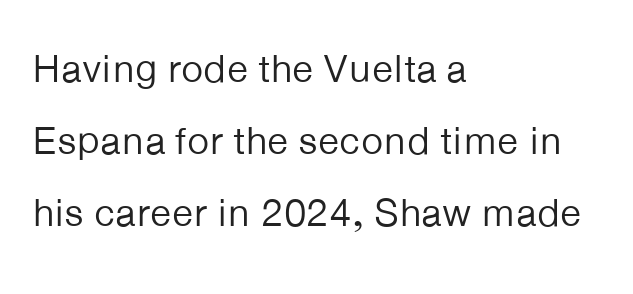
Character widths vary here, with narrow letters taking less room than wide ones. Has an underline been added? It has not. Nothing heavy about these letters — not bold at all. Tall strokes in this sample are plumb rather than angled. Unlike a traditional serif, this face leaves its strokes unadorned. Each line starts at the same left margin while the right side varies.
